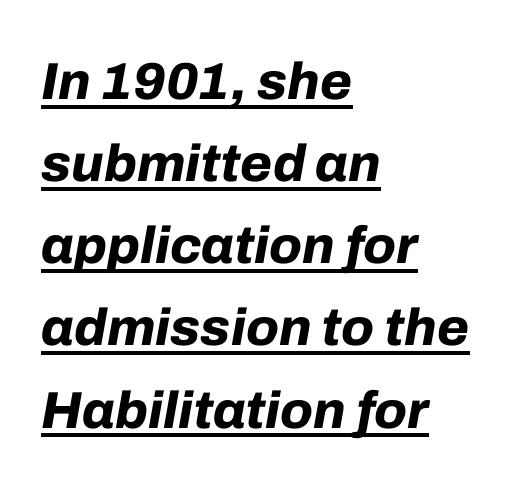
The image shows 52 px bold type, italic (leaning right); set left-aligned, normal line spacing (1.58x), normal letter spacing, underlined; low stroke contrast and a medium x-height.
